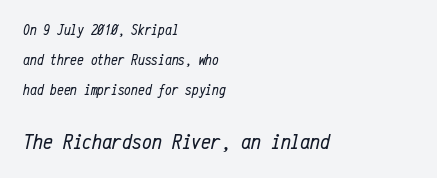
Visually, the bottom section dominates because its glyphs are scaled up. Teacher's note: observe the even left margin — that is flush-left alignment. Beneath every word, the page is bare. Students, note that the glyphs here touch the page at normal intervals.
